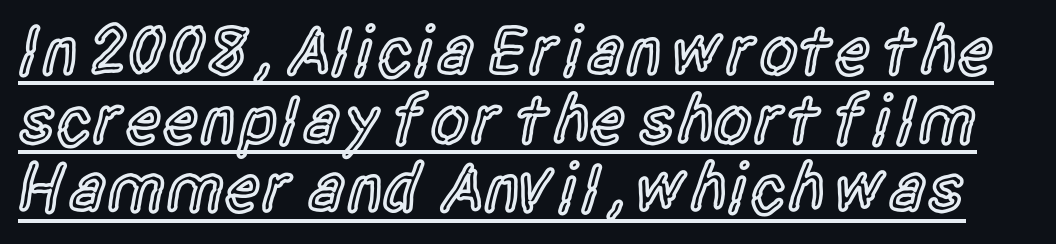
Underlining? Definitely there. Compared with typical paragraphs, the rows here are closer together. The face used here is a sans, in the tradition of grotesques and geometrics. Short note: letters normally spaced. The passage shown is typed in a proportional face where columns would drift.
